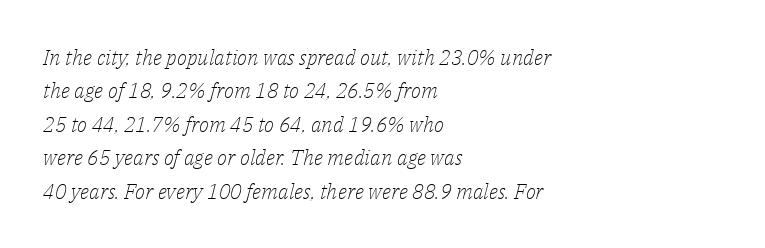
Q: Is the text bold? A: No.
Q: Is the text italic (slanted)? A: Yes, it leans right by about 14 degrees.
Q: Is the text underlined? A: No.
Q: How is the paragraph aligned? A: Left-aligned.
Q: Is the spacing between letters normal or unusually wide? A: Normal.
Q: Is the spacing between lines tight, normal or loose? A: Normal.
